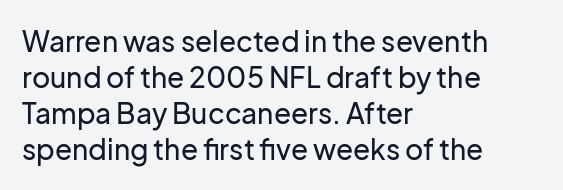
Q: Is the text italic (slanted)? A: No, it is upright.
Q: Is the typeface a serif or a sans-serif typeface? A: Sans-serif.
Q: Is the text underlined? A: No.
Q: How is the paragraph aligned? A: Left-aligned.
Q: Is the spacing between letters normal or unusually wide? A: Normal.
Q: Is the spacing between lines tight, normal or loose? A: Normal.
Q: Width (condensed, normal, or wide)? A: Normal.
Q: Stroke contrast? A: Low.
Q: x-height? A: Medium.
Q: Monospaced? A: No.
